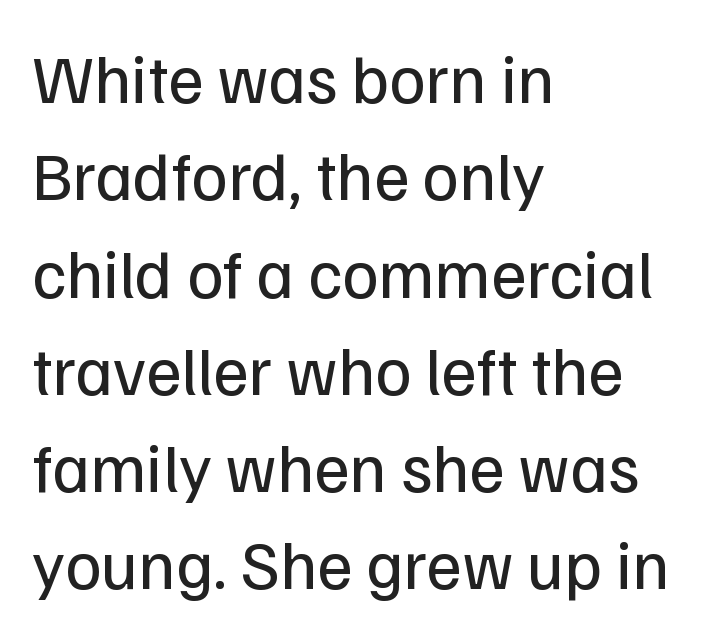
Unmarked baselines from the first word to the last. Typographically, this falls in the sans-serif category. Spacing verdict: proportional, widths tailored to each character. These lines keep a tight, regular rhythm from letter to letter. The type sits square on the baseline with zero lean. Evenly set lines give the paragraph a standard silhouette.
